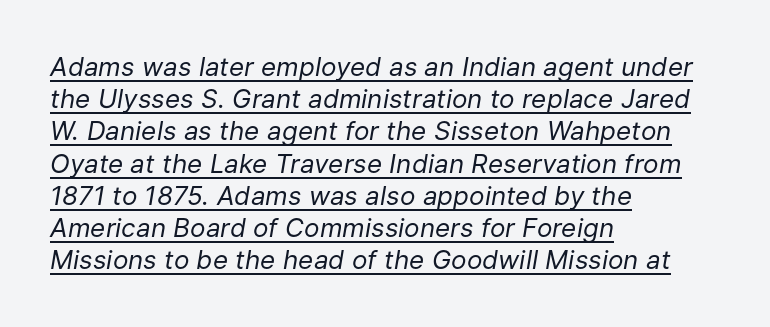
The image shows 26 px text type, italic (leaning right); set left-aligned, line spacing 1.24x, normal letter spacing, underlined.
